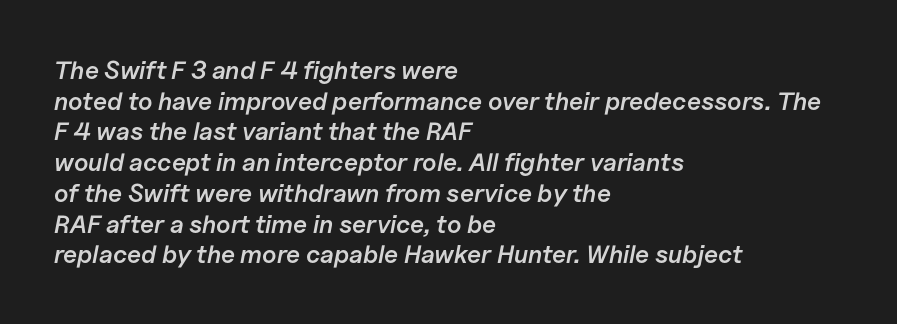
The image shows 25 px text type, italic (leaning right); set left-aligned, line spacing 1.23x, normal letter spacing, not underlined.
